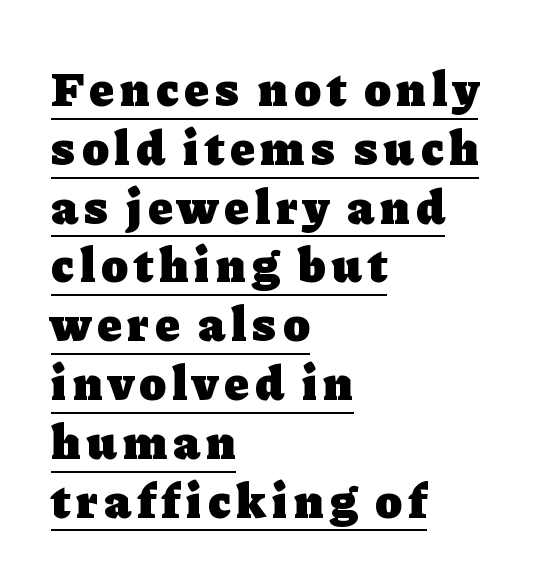
{"serif": "yes", "italic": "no", "bold": "yes", "weight": "heavy", "width": "normal", "stroke_contrast": "low", "x_height": "medium", "monospaced": "no", "underline": "yes", "align": "left", "line_spacing_ratio": 1.2, "glyph_px": 49}
